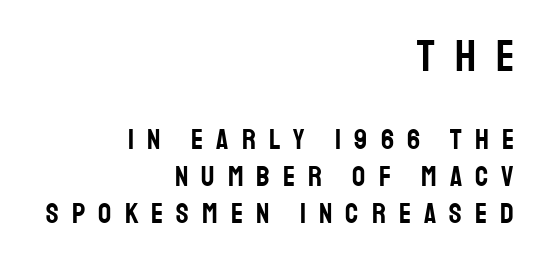
Q: Is the text italic (slanted)? A: No, it is upright.
Q: Is the typeface a serif or a sans-serif typeface? A: Sans-serif.
Q: Is the text underlined? A: No.
Q: How is the paragraph aligned? A: Right-aligned.
Q: Is the spacing between letters normal or unusually wide? A: Unusually wide.
Q: Is the spacing between lines tight, normal or loose? A: Normal.
Q: Which block of text is set in a larger size, the first (top) or the second (bottom)? A: The first (top) one.
Q: Width (condensed, normal, or wide)? A: Condensed.
Q: Stroke contrast? A: Low.
Q: x-height? A: Large.
Q: Monospaced? A: No.
